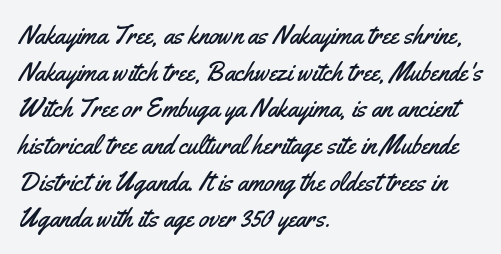
{"underline": "no", "align": "left", "line_spacing": "normal", "line_spacing_ratio": 1.41, "letter_spacing": "normal", "letter_spacing_em": 0.0, "glyph_px": 26}
